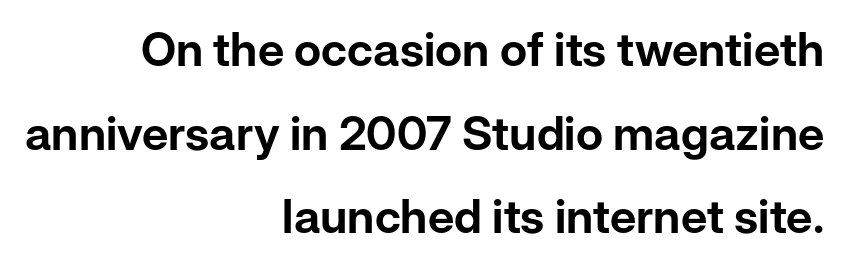
Q: Is the text italic (slanted)? A: No, it is upright.
Q: Is the typeface a serif or a sans-serif typeface? A: Sans-serif.
Q: Is the text underlined? A: No.
Q: How is the paragraph aligned? A: Right-aligned.
Q: Is the spacing between letters normal or unusually wide? A: Normal.
Q: Width (condensed, normal, or wide)? A: Normal.
Q: Stroke contrast? A: Low.
Q: x-height? A: Medium.
Q: Monospaced? A: No.
